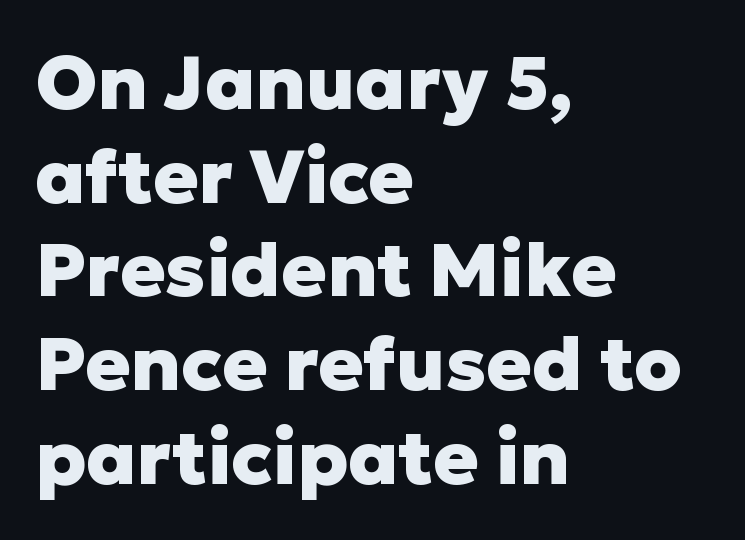
{"serif": "no", "italic": "no", "bold": "yes", "weight": "heavy", "width": "normal", "stroke_contrast": "low", "x_height": "medium", "monospaced": "no", "underline": "no", "align": "left", "line_spacing": "normal", "line_spacing_ratio": 1.25, "letter_spacing": "normal", "letter_spacing_em": 0.0, "glyph_px": 75}
